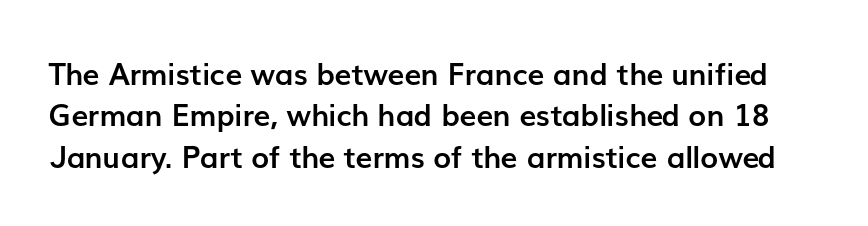
Q: Is the text bold? A: Yes.
Q: Is the text italic (slanted)? A: No, it is upright.
Q: Is the typeface a serif or a sans-serif typeface? A: Sans-serif.
Q: Is the text underlined? A: No.
Q: Is the spacing between letters normal or unusually wide? A: Normal.
Q: Is the spacing between lines tight, normal or loose? A: Normal.
Q: Width (condensed, normal, or wide)? A: Normal.
Q: Stroke contrast? A: Low.
Q: x-height? A: Medium.
Q: Monospaced? A: No.
